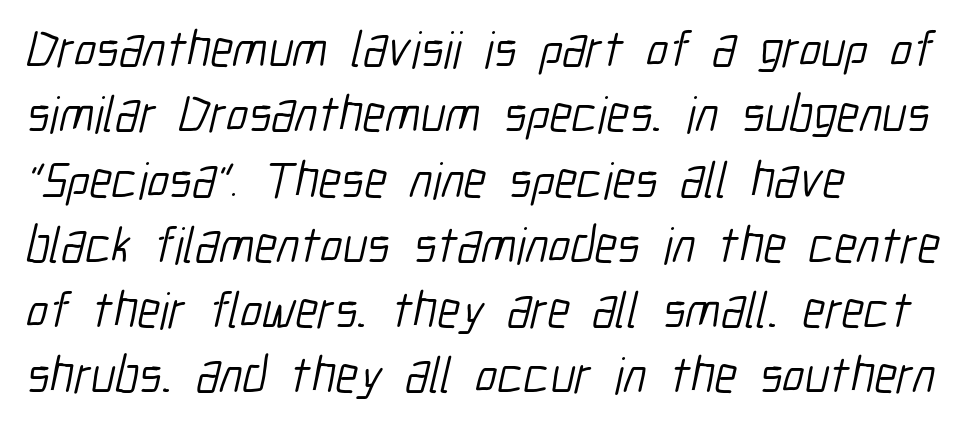
{"serif": "no", "bold": "no", "weight": "light", "width": "condensed", "stroke_contrast": "low", "x_height": "medium", "monospaced": "no", "underline": "no", "align": "left", "line_spacing": "normal", "line_spacing_ratio": 1.28, "letter_spacing": "normal", "letter_spacing_em": 0.0, "glyph_px": 51}
